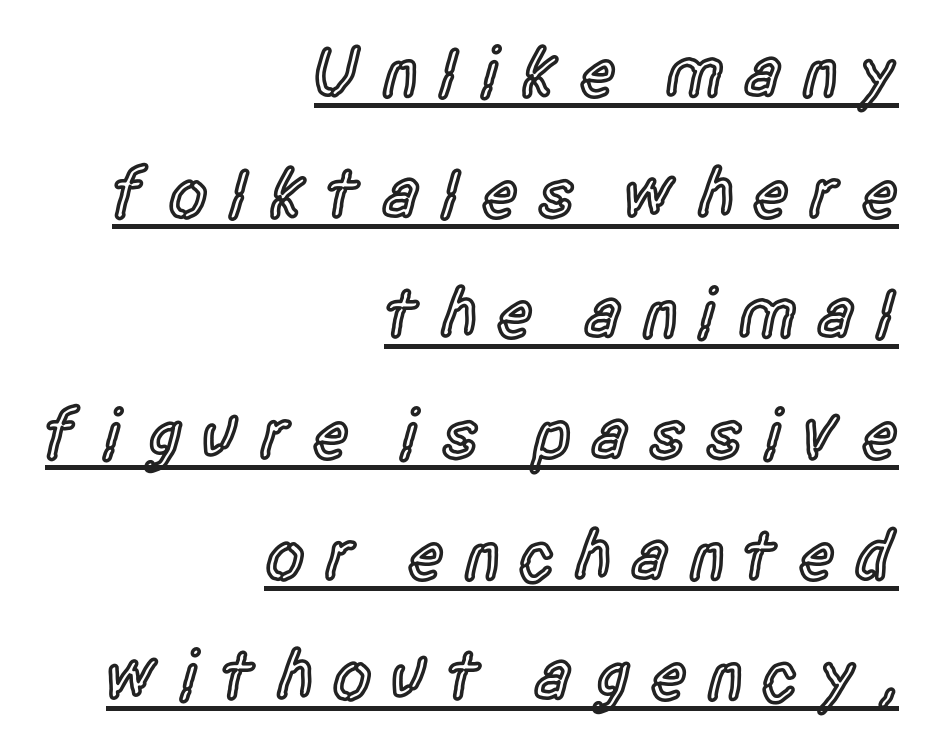
Q: Is the text bold? A: Semi-bold.
Q: Is the text italic (slanted)? A: Yes.
Q: Is the typeface a serif or a sans-serif typeface? A: Sans-serif.
Q: Is the text underlined? A: Yes.
Q: How is the paragraph aligned? A: Right-aligned.
Q: Is the spacing between letters normal or unusually wide? A: Unusually wide.
Q: Is the spacing between lines tight, normal or loose? A: Normal.
Q: Width (condensed, normal, or wide)? A: Condensed.
Q: x-height? A: Large.
Q: Monospaced? A: No.
